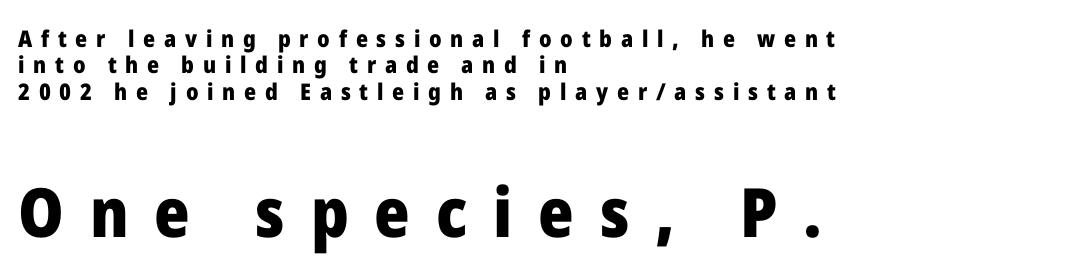
{"serif": "no", "italic": "no", "bold": "yes", "weight": "heavy", "width": "normal", "stroke_contrast": "low", "x_height": "medium", "monospaced": "no", "underline": "no", "align": "left", "line_spacing": "tight", "line_spacing_ratio": 1.15, "letter_spacing": "wide", "letter_spacing_em": 0.38, "larger_block": "second", "size_ratio": 2.96, "glyph_px": 68}
